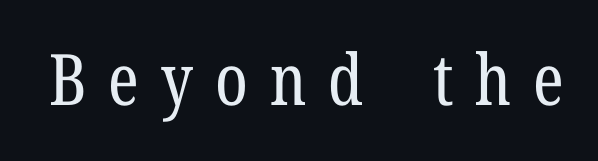
Q: Is the text bold? A: No.
Q: Is the text italic (slanted)? A: No, it is upright.
Q: Is the typeface a serif or a sans-serif typeface? A: Serif.
Q: Is the text underlined? A: No.
Q: Is the spacing between letters normal or unusually wide? A: Unusually wide.
Q: Width (condensed, normal, or wide)? A: Condensed.
Q: Stroke contrast? A: Low.
Q: x-height? A: Medium.
Q: Monospaced? A: No.
